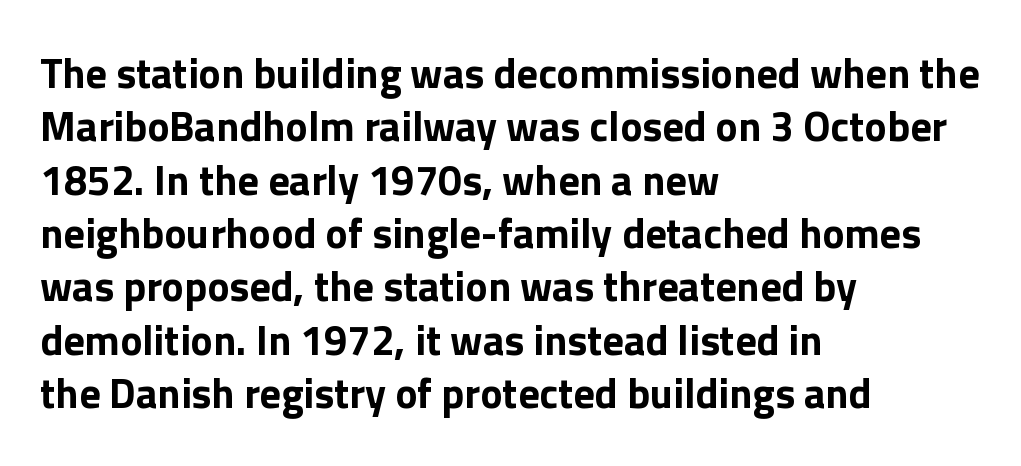
The image shows 42 px bold sans-serif type, upright; set left-aligned, normal line spacing (1.27x), normal letter spacing, not underlined; low stroke contrast and a medium x-height.
